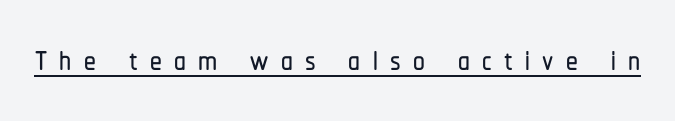
{"serif": "no", "italic": "no", "width": "condensed", "stroke_contrast": "low", "x_height": "medium", "monospaced": "no", "underline": "yes", "letter_spacing": "wide", "letter_spacing_em": 0.26, "glyph_px": 47}
